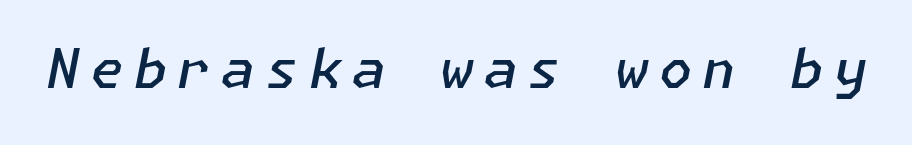
The image shows 54 px semibold type, italic (leaning right); set not underlined; low stroke contrast and a medium x-height.
